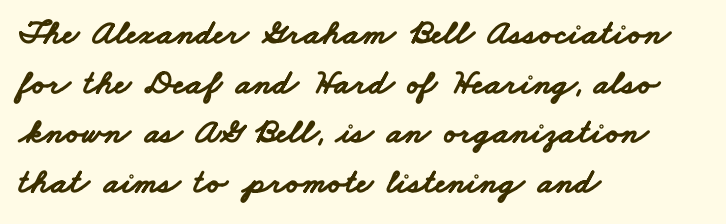
The image shows 35 px bold, wide sans-serif type; set left-aligned, normal line spacing (1.42x), normal letter spacing, not underlined; low stroke contrast and a small x-height.
